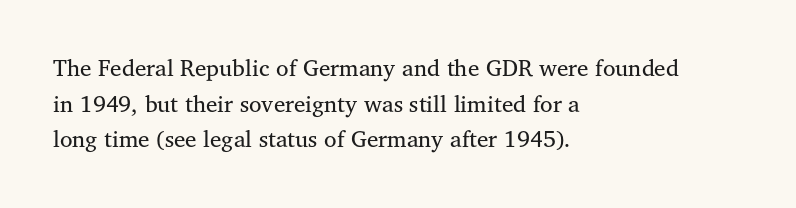
Baseline-to-baseline distance is the conventional proportion of letter height. The passage is arranged the way most books set body copy — flush left. The glyphs are unaccompanied by any horizontal stroke below them. The gaps between neighbouring characters are ordinary and unremarkable.
